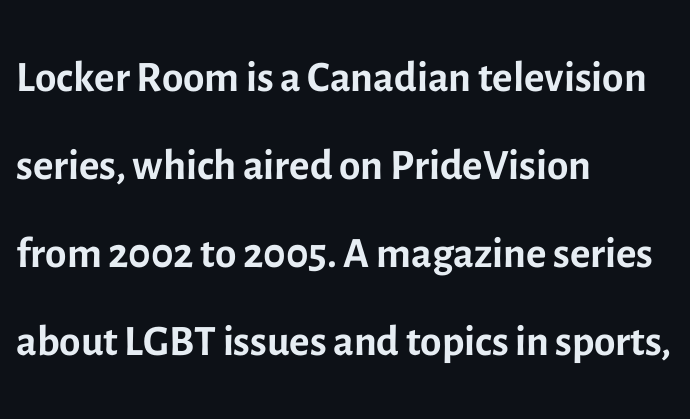
Regular leading. A sans-serif font was chosen for this passage. Lines of text with bare space underneath. Summary of weight: not heavy and not bold.
